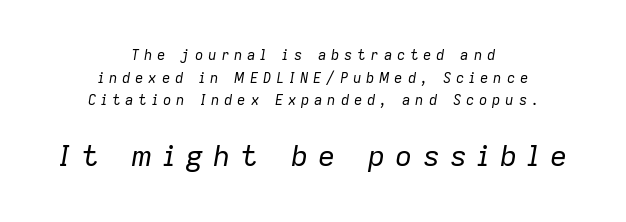
The image shows 29 px regular-weight type, italic (leaning right); set centered, normal line spacing (1.62x), unusually wide letter spacing (+0.34 em), not underlined; the second (bottom) block is 2.07x larger; low stroke contrast and a medium x-height.
